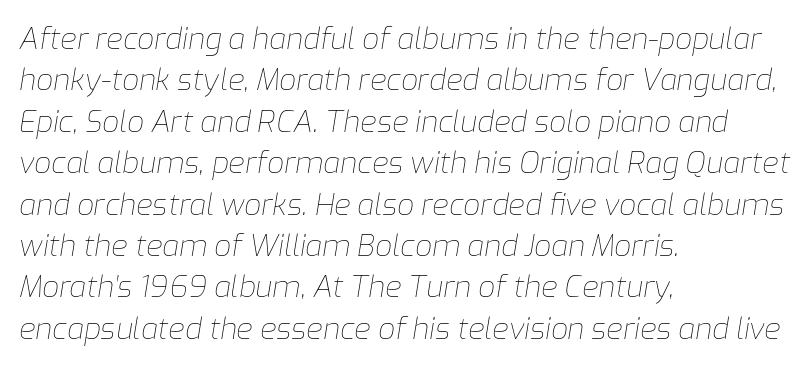
The image shows 30 px thin type, italic (leaning right); set left-aligned, normal line spacing (1.38x), normal letter spacing, not underlined; low stroke contrast and a medium x-height.
